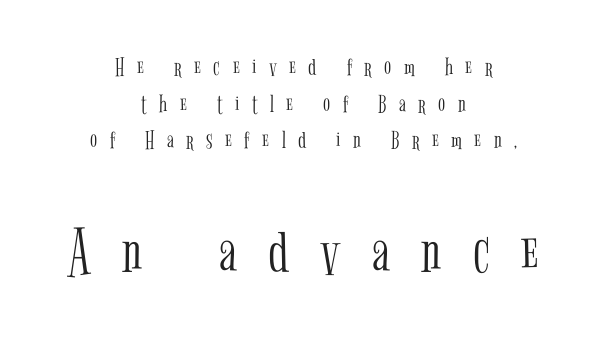
The image shows 66 px light, condensed serif type, upright; set centered, normal line spacing (1.41x), unusually wide letter spacing (+0.48 em), not underlined; the second (bottom) block is 2.54x larger; low stroke contrast and a medium x-height.
